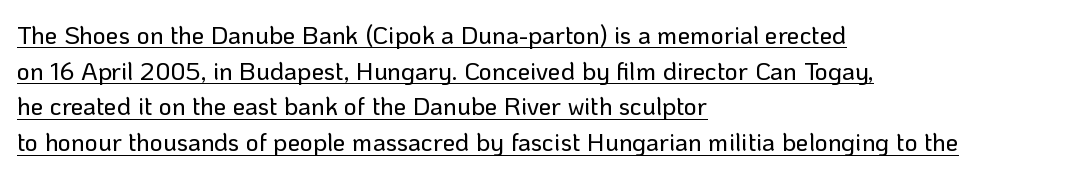
Q: Is the text italic (slanted)? A: No, it is upright.
Q: Is the text underlined? A: Yes.
Q: How is the paragraph aligned? A: Left-aligned.
Q: Is the spacing between letters normal or unusually wide? A: Normal.
Q: Is the spacing between lines tight, normal or loose? A: Normal.
